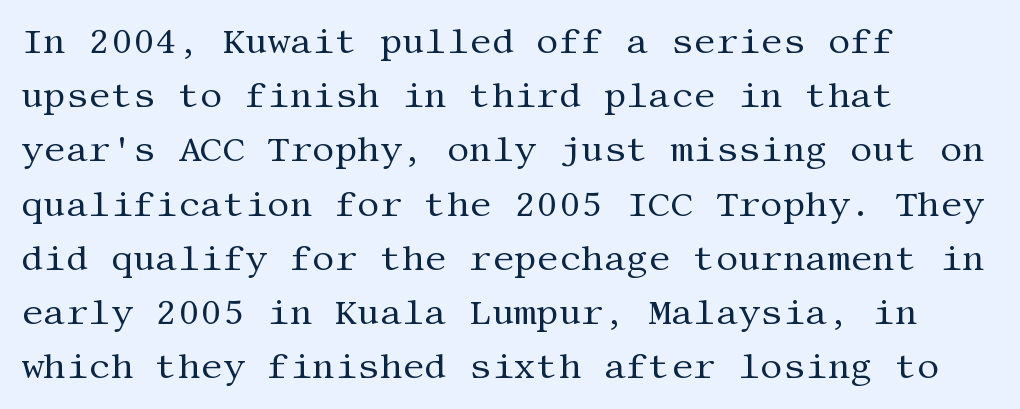
Q: Is the text bold? A: No.
Q: Is the text italic (slanted)? A: No, it is upright.
Q: Is the typeface a serif or a sans-serif typeface? A: Serif.
Q: Is the text underlined? A: No.
Q: How is the paragraph aligned? A: Left-aligned.
Q: Is the spacing between letters normal or unusually wide? A: Normal.
Q: Is the spacing between lines tight, normal or loose? A: Normal.
Q: Width (condensed, normal, or wide)? A: Normal.
Q: Stroke contrast? A: Medium.
Q: x-height? A: Large.
